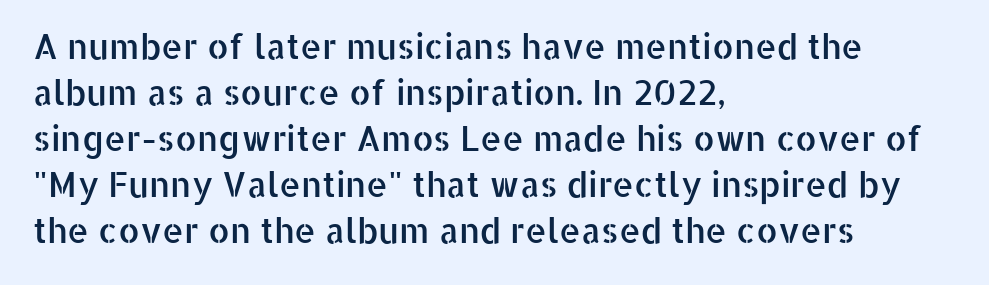
{"serif": "no", "italic": "no", "width": "normal", "stroke_contrast": "low", "x_height": "medium", "monospaced": "no", "underline": "no", "align": "left", "line_spacing": "normal", "line_spacing_ratio": 1.35, "letter_spacing": "normal", "letter_spacing_em": 0.0, "glyph_px": 34}
